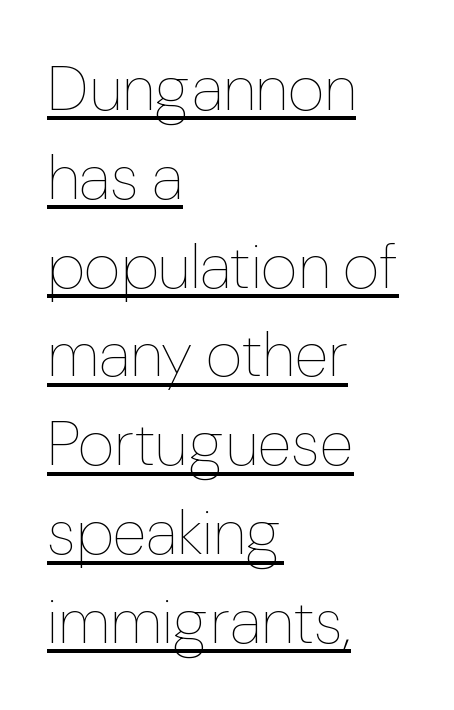
{"italic": "no", "bold": "no", "weight": "thin", "width": "normal", "stroke_contrast": "low", "x_height": "medium", "monospaced": "no", "underline": "yes", "align": "left", "line_spacing": "normal", "line_spacing_ratio": 1.41, "letter_spacing": "normal", "letter_spacing_em": 0.0, "glyph_px": 63}
